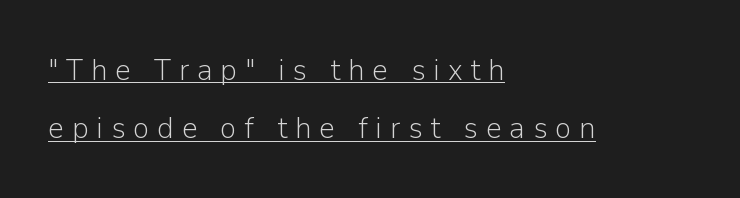
The image shows 31 px light sans-serif type, upright; set left-aligned, line spacing 1.88x, unusually wide letter spacing (+0.25 em), underlined; low stroke contrast and a medium x-height.
